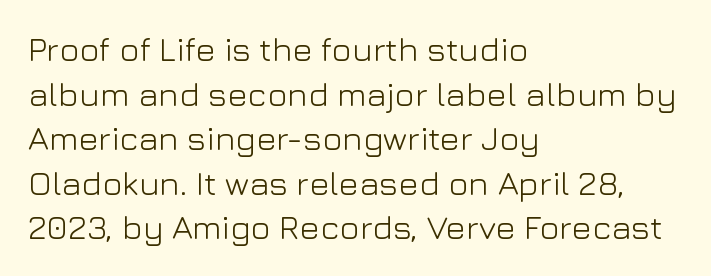
Honestly, there is no underline to notice here at all. A typesetter would label this face a sans. Honestly, the row spacing looks completely unremarkable. Think of a printed novel: that variable character pitch is what you see here. This rendering uses left alignment, leaving the right contour irregular. Counters stay open thanks to moderate or lighter strokes.
